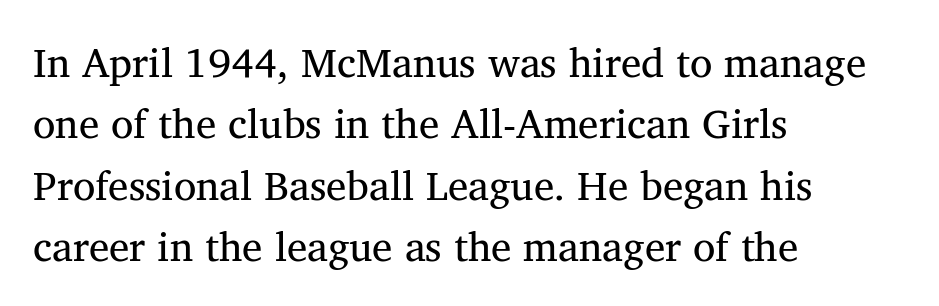
Q: Is the text bold? A: No.
Q: Is the typeface a serif or a sans-serif typeface? A: Serif.
Q: Is the text underlined? A: No.
Q: How is the paragraph aligned? A: Left-aligned.
Q: Is the spacing between letters normal or unusually wide? A: Normal.
Q: Is the spacing between lines tight, normal or loose? A: Normal.
Q: Width (condensed, normal, or wide)? A: Normal.
Q: Stroke contrast? A: Medium.
Q: x-height? A: Medium.
Q: Monospaced? A: No.
